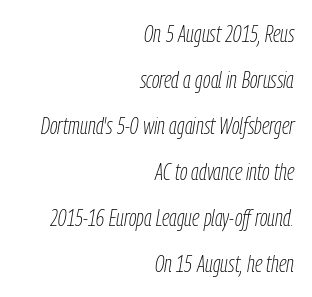
{"italic": "yes", "lean": "right", "slant_degrees": 9, "bold": "no", "underline": "no", "align": "right", "line_spacing": "loose", "line_spacing_ratio": 1.92, "letter_spacing": "normal", "letter_spacing_em": 0.0, "glyph_px": 24}
